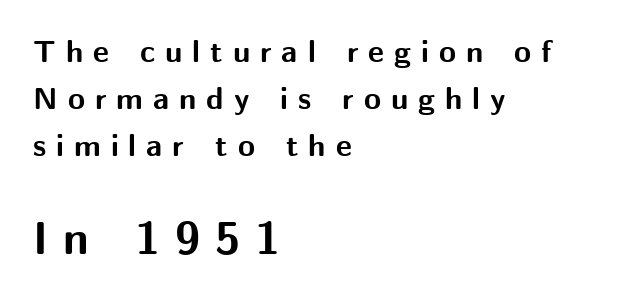
{"serif": "no", "italic": "no", "bold": "yes", "weight": "bold", "width": "normal", "stroke_contrast": "medium", "x_height": "medium", "monospaced": "no", "underline": "no", "align": "left", "line_spacing": "normal", "line_spacing_ratio": 1.52, "letter_spacing": "wide", "letter_spacing_em": 0.32, "larger_block": "second", "size_ratio": 1.48, "glyph_px": 46}
